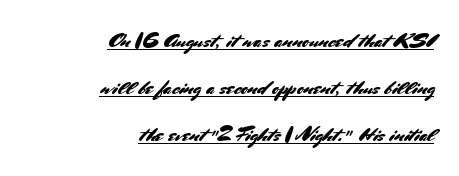
{"underline": "yes", "align": "right", "line_spacing": "loose", "line_spacing_ratio": 2.25, "letter_spacing": "normal", "letter_spacing_em": 0.0, "glyph_px": 21}
